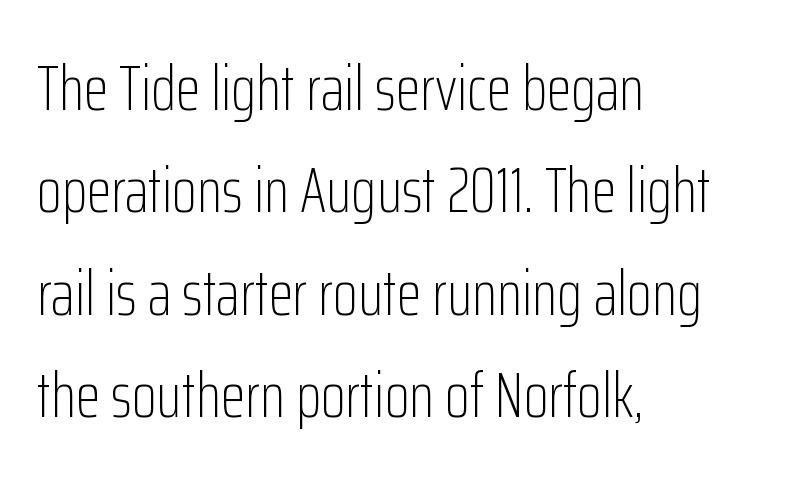
The image shows 64 px light, condensed sans-serif type, upright; set left-aligned, normal line spacing (1.6x), normal letter spacing, not underlined; low stroke contrast and a medium x-height.
